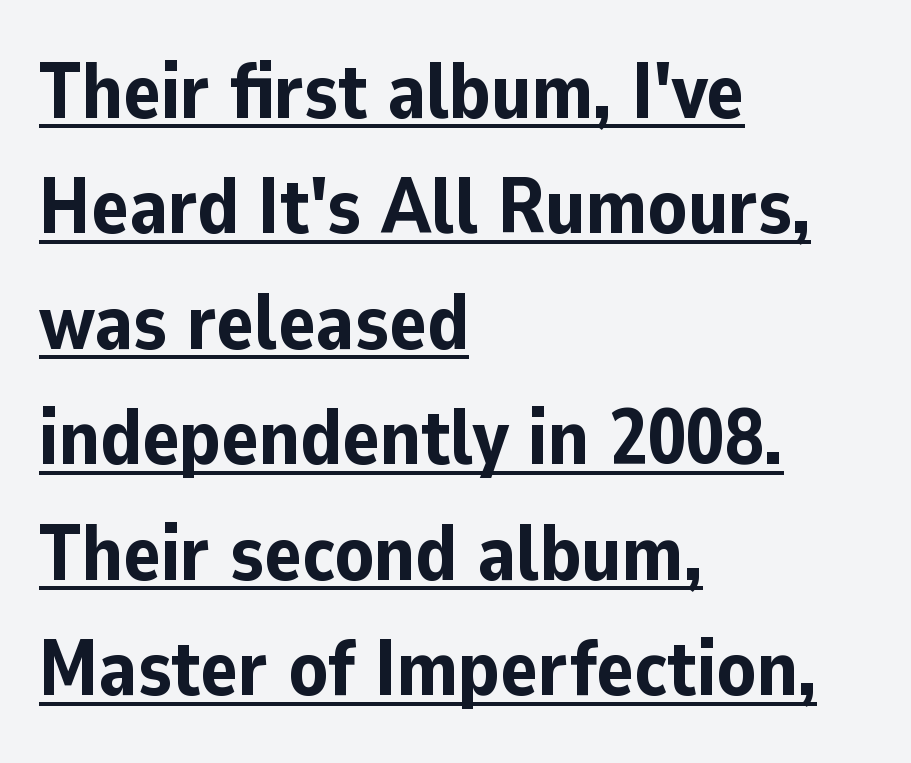
{"serif": "no", "italic": "no", "bold": "yes", "weight": "bold", "width": "normal", "stroke_contrast": "low", "x_height": "medium", "monospaced": "no", "underline": "yes", "align": "left", "line_spacing": "normal", "line_spacing_ratio": 1.48, "letter_spacing": "normal", "letter_spacing_em": 0.0, "glyph_px": 78}
